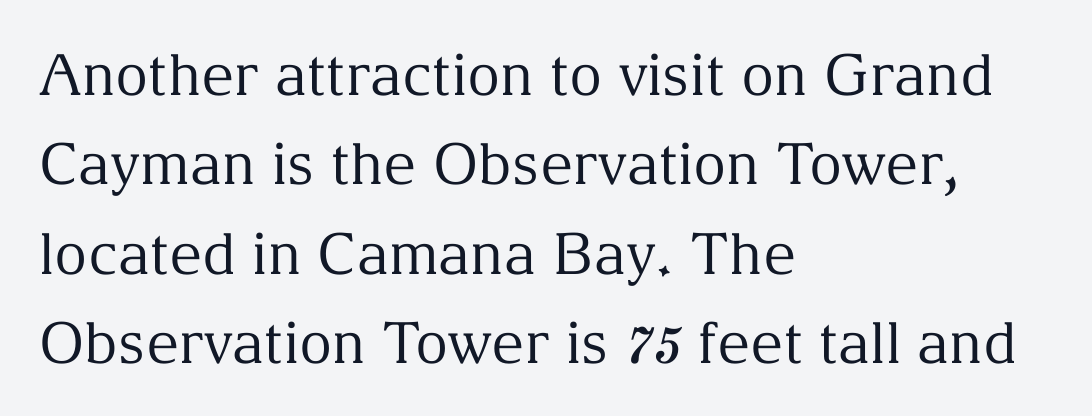
Q: Is the text bold? A: No.
Q: Is the text italic (slanted)? A: No, it is upright.
Q: Is the typeface a serif or a sans-serif typeface? A: Serif.
Q: Is the text underlined? A: No.
Q: How is the paragraph aligned? A: Left-aligned.
Q: Is the spacing between letters normal or unusually wide? A: Normal.
Q: Is the spacing between lines tight, normal or loose? A: Normal.
Q: Width (condensed, normal, or wide)? A: Normal.
Q: Stroke contrast? A: Medium.
Q: x-height? A: Medium.
Q: Monospaced? A: No.
